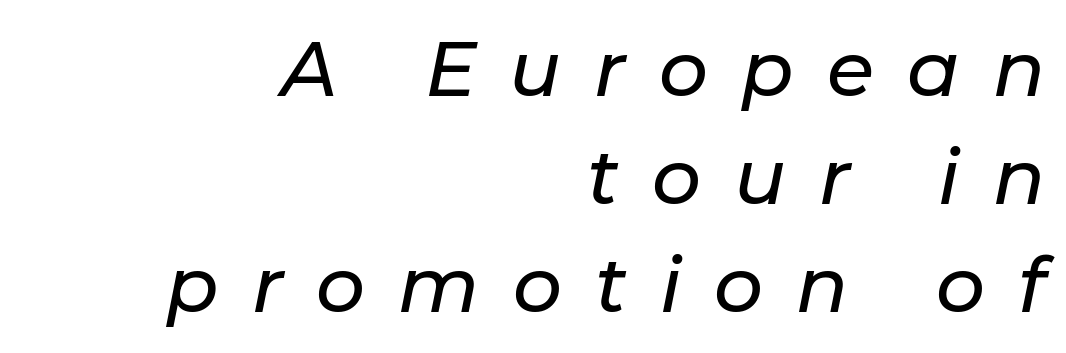
{"italic": "yes", "lean": "right", "slant_degrees": 11, "width": "normal", "stroke_contrast": "low", "x_height": "medium", "monospaced": "no", "underline": "no", "align": "right", "line_spacing": "normal", "line_spacing_ratio": 1.4, "letter_spacing": "wide", "letter_spacing_em": 0.43, "glyph_px": 77}
